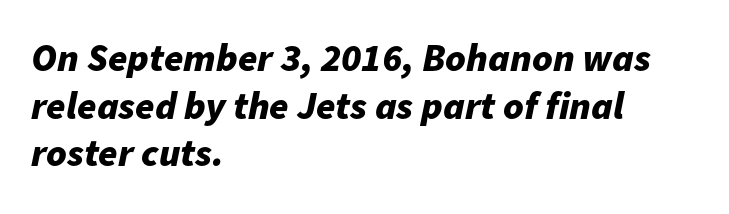
{"italic": "yes", "lean": "right", "slant_degrees": 11, "bold": "yes", "weight": "bold", "width": "normal", "stroke_contrast": "low", "x_height": "medium", "monospaced": "no", "underline": "no", "align": "left", "line_spacing_ratio": 1.22, "letter_spacing": "normal", "letter_spacing_em": 0.0, "glyph_px": 39}
